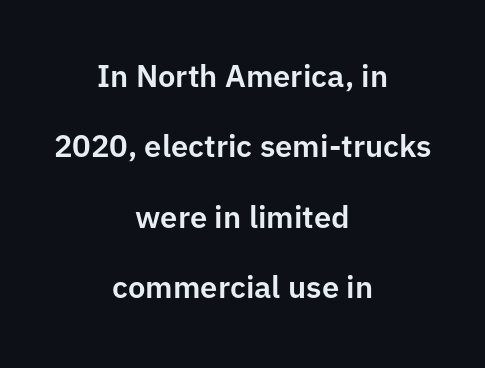
Leading is clearly above the norm, producing a sparse column. Layout note: lines centered. Tracking here is standard; glyphs follow each other at the usual distance. Examine the stroke ends and you'll find no serifs. Character widths vary here, with narrow letters taking less room than wide ones.
